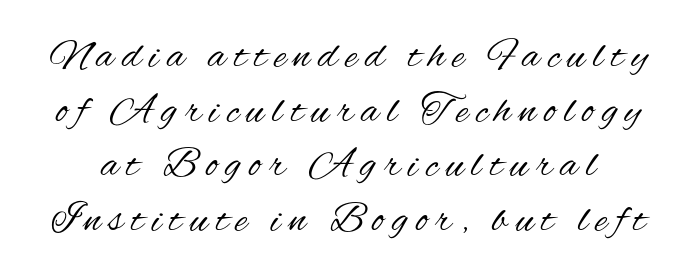
Q: Is the text bold? A: No.
Q: Is the text italic (slanted)? A: Yes.
Q: Is the typeface a serif or a sans-serif typeface? A: Sans-serif.
Q: Is the text underlined? A: No.
Q: Is the spacing between lines tight, normal or loose? A: Normal.
Q: Width (condensed, normal, or wide)? A: Condensed.
Q: Stroke contrast? A: Medium.
Q: x-height? A: Small.
Q: Monospaced? A: No.
